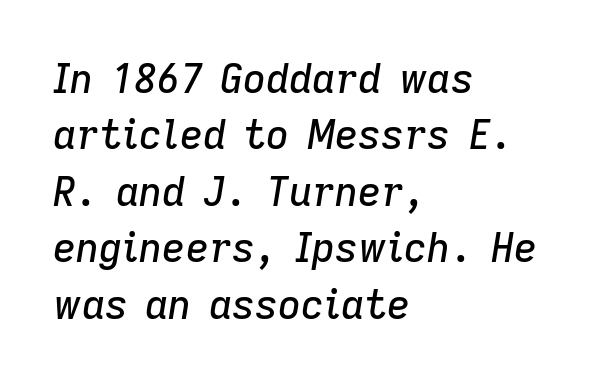
The image shows 40 px text type, italic (leaning right); set left-aligned, normal line spacing (1.41x), normal letter spacing, not underlined; low stroke contrast and a medium x-height.
